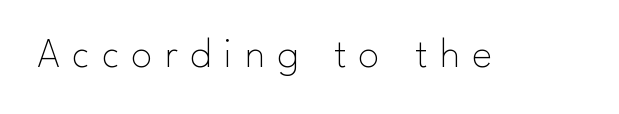
The image shows 42 px thin sans-serif type, upright; set unusually wide letter spacing (+0.3 em), not underlined; low stroke contrast and a small x-height.
